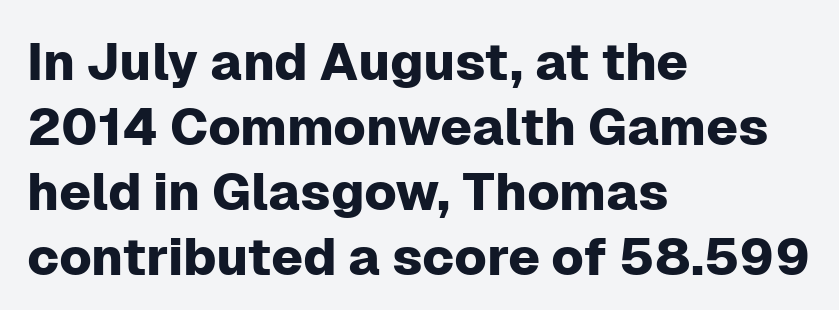
Each new line begins a customary step beneath the previous one. Words appear dense and cohesive because spacing is normal. Check under the words: just untouched page. You could not count columns in this text — the font is proportionally spaced. No italicization has been applied; the sample stays upright. The rendering anchors every line to the left-hand side.
